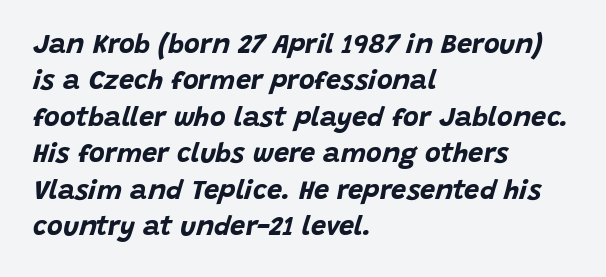
The image shows 27 px bold type, italic (leaning right); set left-aligned, normal line spacing (1.35x), normal letter spacing, not underlined.
